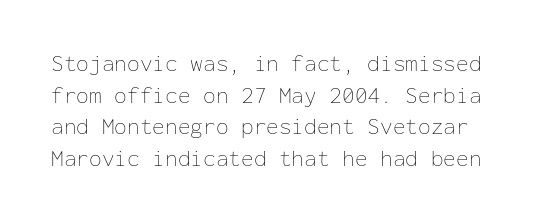
The image shows 23 px text type, upright; set normal line spacing (1.37x), normal letter spacing, not underlined.
